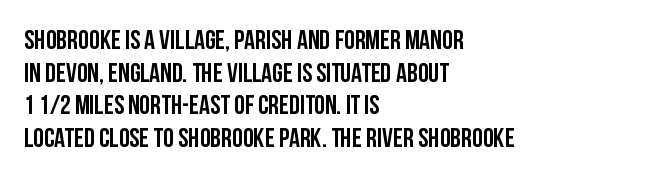
{"italic": "no", "bold": "yes", "underline": "no", "align": "left", "line_spacing_ratio": 1.21, "letter_spacing": "normal", "letter_spacing_em": 0.0, "glyph_px": 27}
